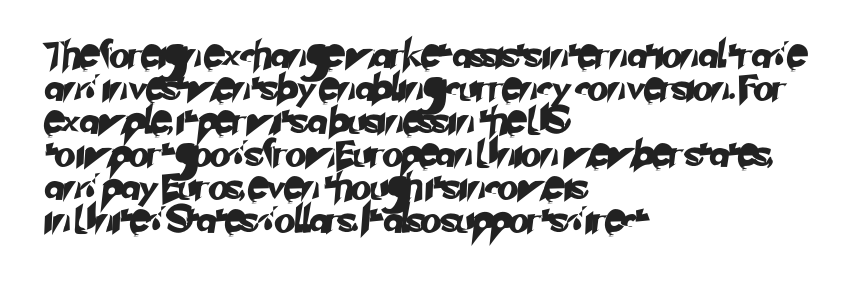
{"underline": "no", "align": "left", "line_spacing_ratio": 1.22, "letter_spacing": "normal", "letter_spacing_em": 0.0, "glyph_px": 27}
